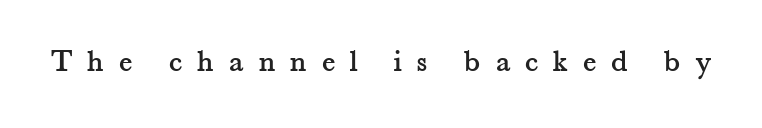
The image shows 32 px serif type, upright; set unusually wide letter spacing (+0.46 em), not underlined; medium stroke contrast and a small x-height.
